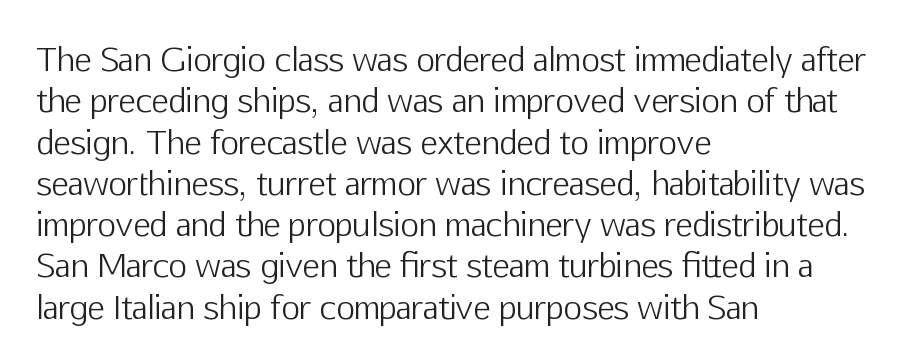
Q: Is the text bold? A: No.
Q: Is the text italic (slanted)? A: No, it is upright.
Q: Is the typeface a serif or a sans-serif typeface? A: Sans-serif.
Q: Is the text underlined? A: No.
Q: How is the paragraph aligned? A: Left-aligned.
Q: Is the spacing between letters normal or unusually wide? A: Normal.
Q: Is the spacing between lines tight, normal or loose? A: Normal.
Q: Width (condensed, normal, or wide)? A: Normal.
Q: Stroke contrast? A: Low.
Q: x-height? A: Medium.
Q: Monospaced? A: No.
